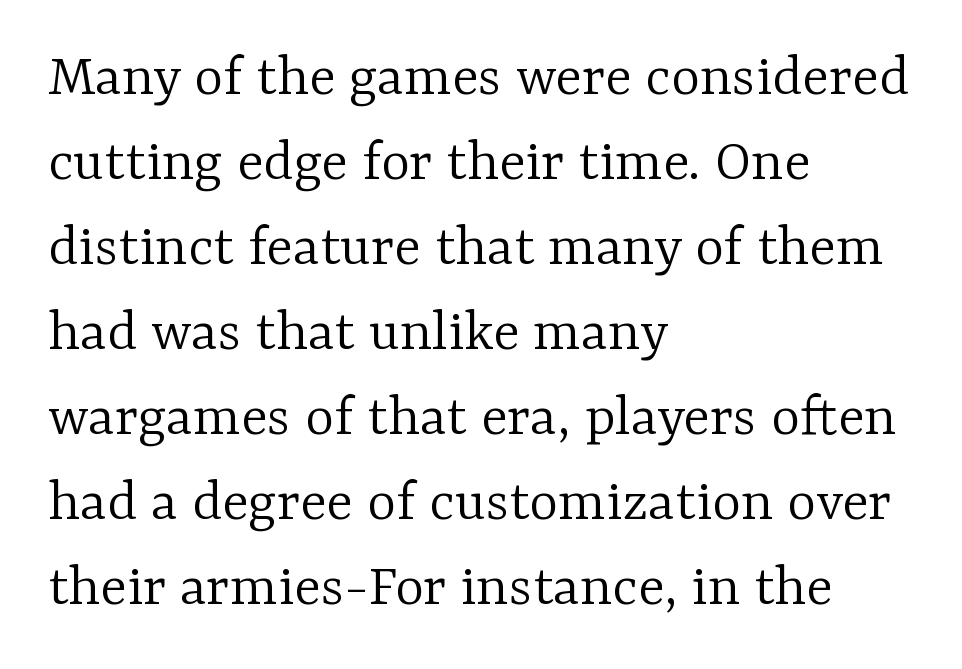
Q: Is the text bold? A: No.
Q: Is the text italic (slanted)? A: No, it is upright.
Q: Is the typeface a serif or a sans-serif typeface? A: Serif.
Q: Is the text underlined? A: No.
Q: How is the paragraph aligned? A: Left-aligned.
Q: Is the spacing between letters normal or unusually wide? A: Normal.
Q: Is the spacing between lines tight, normal or loose? A: Normal.
Q: Width (condensed, normal, or wide)? A: Normal.
Q: Stroke contrast? A: Low.
Q: x-height? A: Medium.
Q: Monospaced? A: No.
